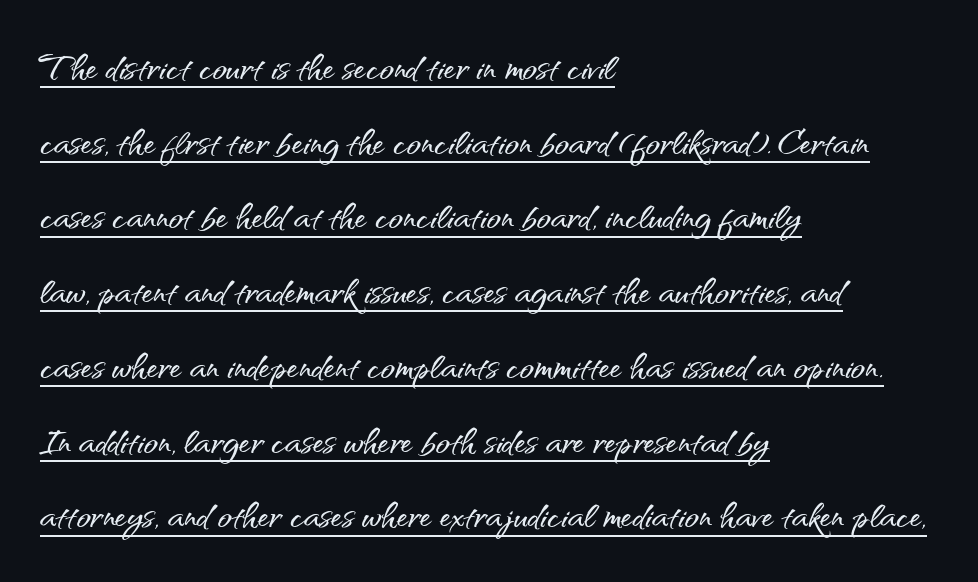
The image shows 47 px sans-serif type; set left-aligned, normal line spacing (1.59x), normal letter spacing, underlined; medium stroke contrast and a small x-height.
